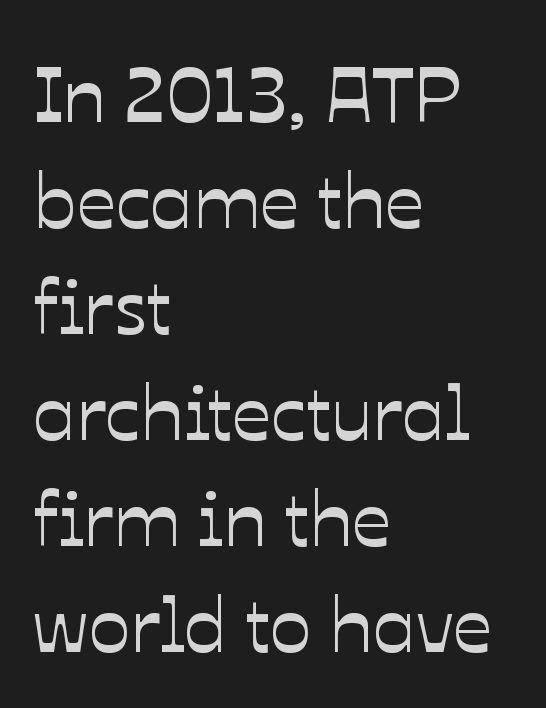
Honestly, there is no underline to notice here at all. Italic: no, the glyphs are upright roman. Does the copy run flush right? No — it runs flush left. A typesetter would call this zero additional tracking. You could not count columns in this text — the font is proportionally spaced. The lines sit at an ordinary, default distance from one another.
